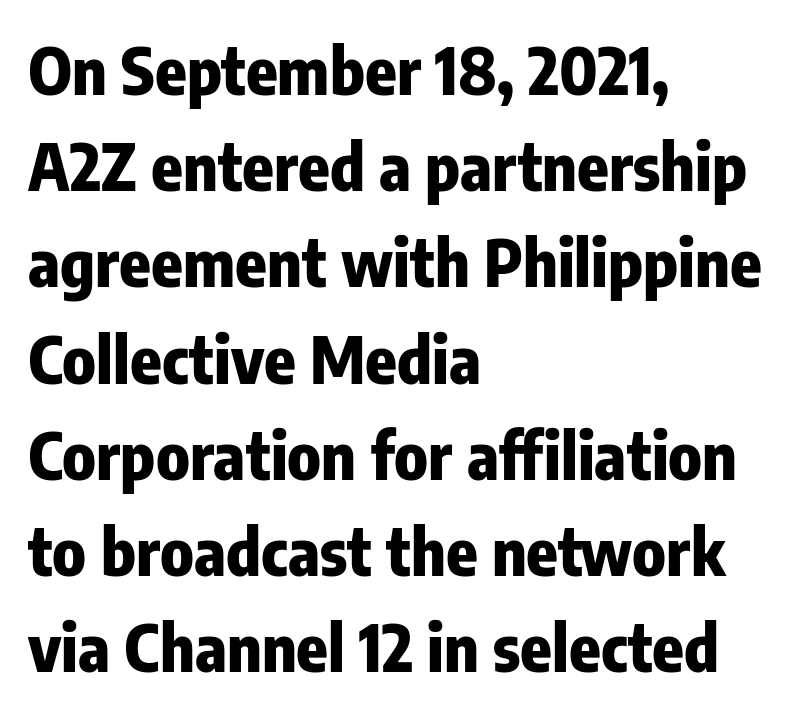
{"serif": "no", "italic": "no", "bold": "yes", "weight": "heavy", "width": "condensed", "stroke_contrast": "low", "x_height": "medium", "monospaced": "no", "underline": "no", "align": "left", "line_spacing": "normal", "line_spacing_ratio": 1.48, "letter_spacing": "normal", "letter_spacing_em": 0.0, "glyph_px": 65}
